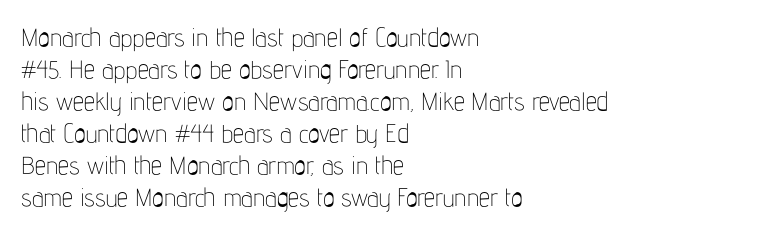
{"italic": "no", "bold": "no", "underline": "no", "align": "left", "line_spacing": "normal", "line_spacing_ratio": 1.28, "letter_spacing": "normal", "letter_spacing_em": 0.0, "glyph_px": 25}
